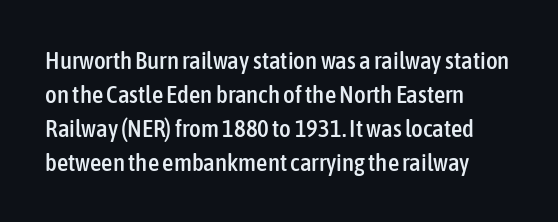
The image shows 25 px text type, upright; set left-aligned, normal line spacing (1.36x), normal letter spacing, not underlined.
